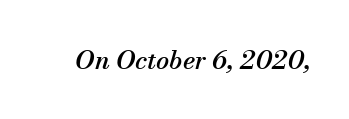
Q: Is the text italic (slanted)? A: Yes, it leans right by about 13 degrees.
Q: Is the text underlined? A: No.
Q: Is the spacing between letters normal or unusually wide? A: Normal.
